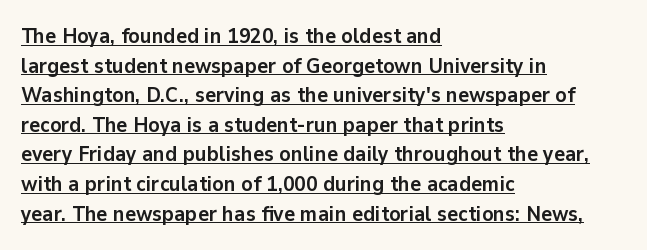
Q: Is the text bold? A: Yes.
Q: Is the text italic (slanted)? A: No, it is upright.
Q: Is the text underlined? A: Yes.
Q: How is the paragraph aligned? A: Left-aligned.
Q: Is the spacing between letters normal or unusually wide? A: Normal.
Q: Is the spacing between lines tight, normal or loose? A: Normal.
